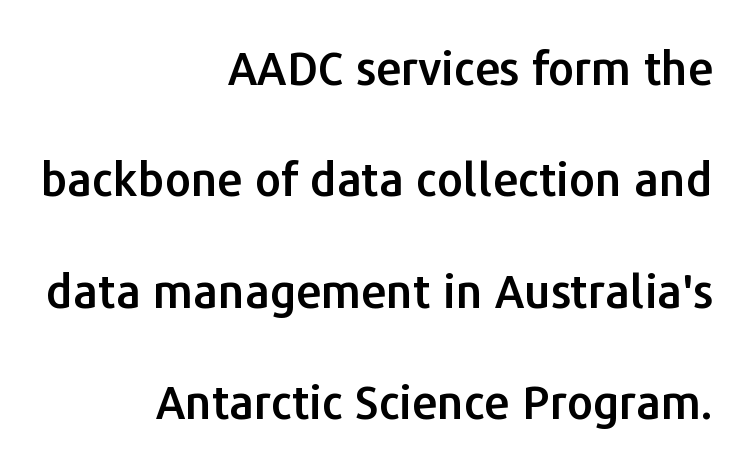
Q: Is the text italic (slanted)? A: No, it is upright.
Q: Is the typeface a serif or a sans-serif typeface? A: Sans-serif.
Q: Is the text underlined? A: No.
Q: How is the paragraph aligned? A: Right-aligned.
Q: Is the spacing between letters normal or unusually wide? A: Normal.
Q: Is the spacing between lines tight, normal or loose? A: Loose.
Q: Width (condensed, normal, or wide)? A: Normal.
Q: Stroke contrast? A: Low.
Q: x-height? A: Medium.
Q: Monospaced? A: No.
